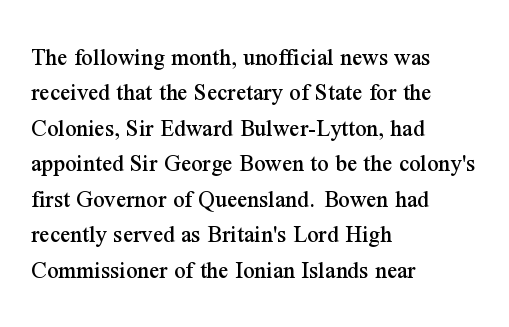
{"italic": "no", "underline": "no", "align": "left", "line_spacing": "normal", "line_spacing_ratio": 1.42, "letter_spacing": "normal", "letter_spacing_em": 0.0, "glyph_px": 25}
